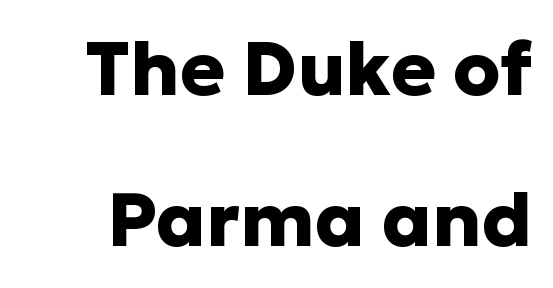
Q: Is the text bold? A: Yes.
Q: Is the text italic (slanted)? A: No, it is upright.
Q: Is the typeface a serif or a sans-serif typeface? A: Sans-serif.
Q: Is the text underlined? A: No.
Q: Is the spacing between letters normal or unusually wide? A: Normal.
Q: Is the spacing between lines tight, normal or loose? A: Loose.
Q: Width (condensed, normal, or wide)? A: Normal.
Q: Stroke contrast? A: Low.
Q: x-height? A: Medium.
Q: Monospaced? A: No.
